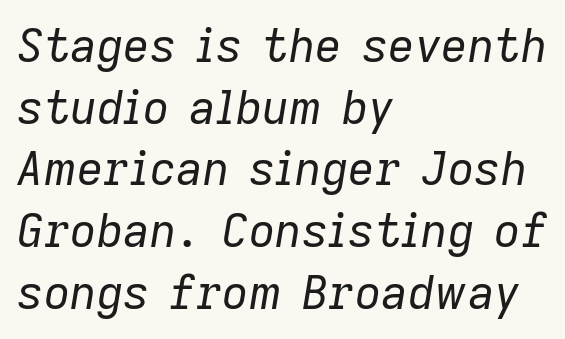
The image shows 46 px regular-weight type, italic (leaning right); set left-aligned, normal line spacing (1.34x), normal letter spacing, not underlined; low stroke contrast and a medium x-height.
